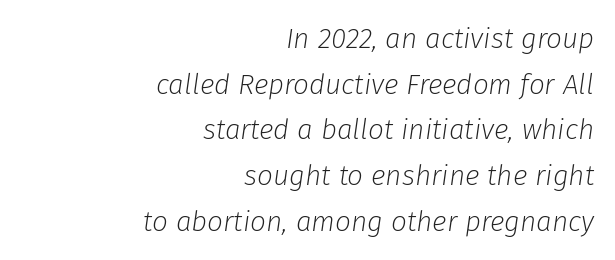
Q: Is the text bold? A: No.
Q: Is the text italic (slanted)? A: Yes, it leans right by about 8 degrees.
Q: Is the text underlined? A: No.
Q: How is the paragraph aligned? A: Right-aligned.
Q: Is the spacing between letters normal or unusually wide? A: Normal.
Q: Is the spacing between lines tight, normal or loose? A: Normal.
Q: Width (condensed, normal, or wide)? A: Normal.
Q: Stroke contrast? A: Low.
Q: x-height? A: Medium.
Q: Monospaced? A: No.
